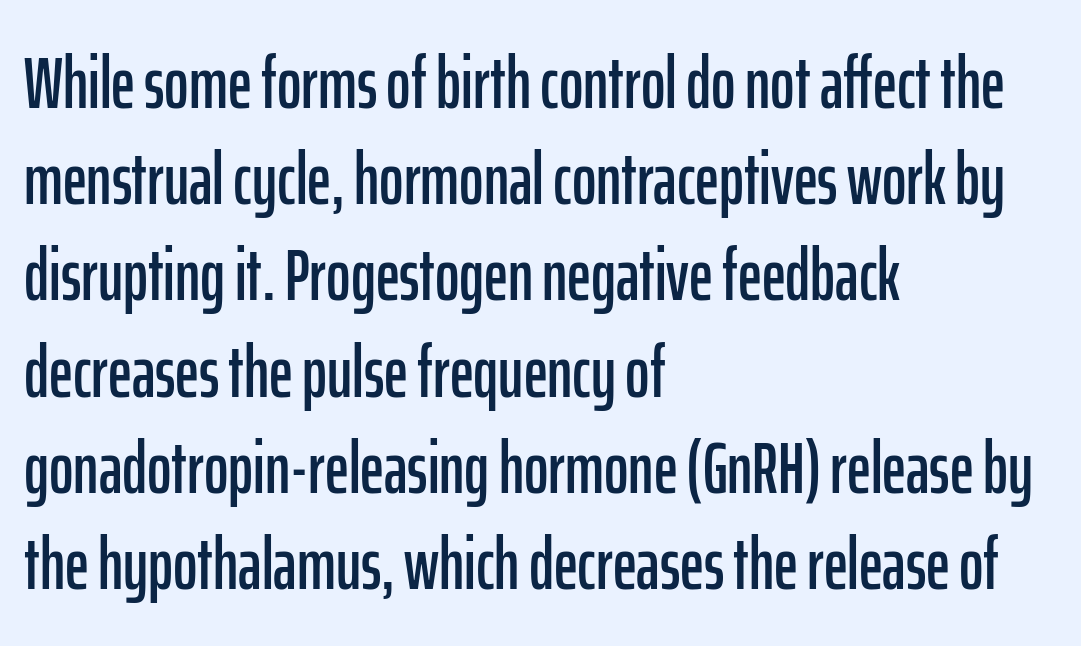
Words float on clear page, feet unadorned. Does the copy run flush right? No — it runs flush left. These lines are rendered in a variable-pitch font. Students, note that the glyphs here touch the page at normal intervals.
